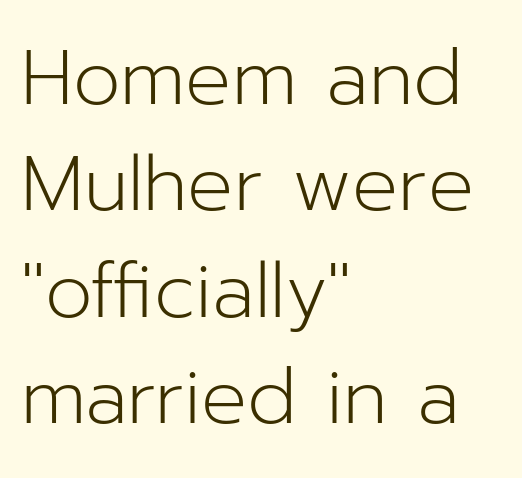
{"serif": "no", "italic": "no", "bold": "no", "weight": "light", "width": "normal", "stroke_contrast": "low", "x_height": "medium", "monospaced": "no", "underline": "no", "align": "left", "line_spacing": "normal", "line_spacing_ratio": 1.4, "letter_spacing": "normal", "letter_spacing_em": 0.0, "glyph_px": 76}
